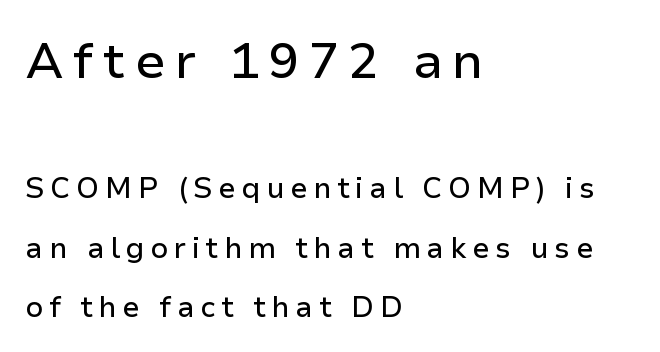
The image shows 50 px sans-serif type, upright; set left-aligned, loose line spacing (2.05x), not underlined; the first (top) block is 1.72x larger; low stroke contrast and a medium x-height.
